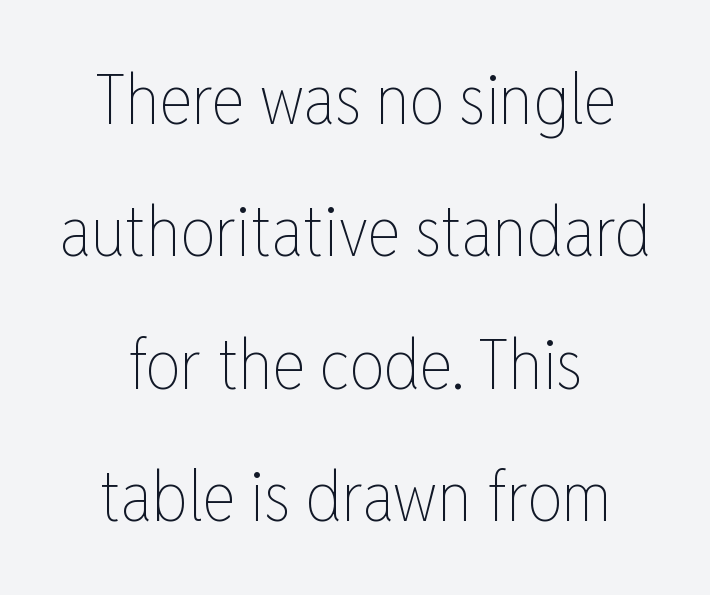
Q: Is the text bold? A: No.
Q: Is the text italic (slanted)? A: No, it is upright.
Q: Is the text underlined? A: No.
Q: How is the paragraph aligned? A: Centered.
Q: Is the spacing between letters normal or unusually wide? A: Normal.
Q: Width (condensed, normal, or wide)? A: Condensed.
Q: Stroke contrast? A: Low.
Q: x-height? A: Medium.
Q: Monospaced? A: No.
